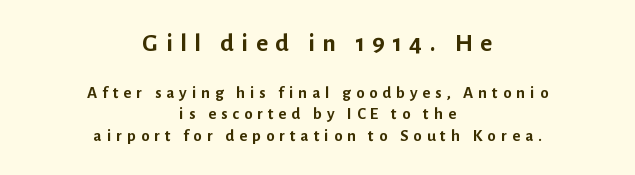
The image shows 26 px bold type, upright; set centered, normal line spacing (1.27x), unusually wide letter spacing (+0.29 em), not underlined; the first (top) block is 1.53x larger.
